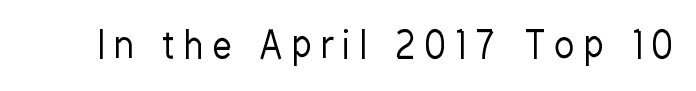
{"serif": "no", "italic": "no", "bold": "no", "weight": "regular", "width": "condensed", "stroke_contrast": "low", "x_height": "medium", "monospaced": "no", "underline": "no", "letter_spacing": "wide", "letter_spacing_em": 0.27, "glyph_px": 37}
